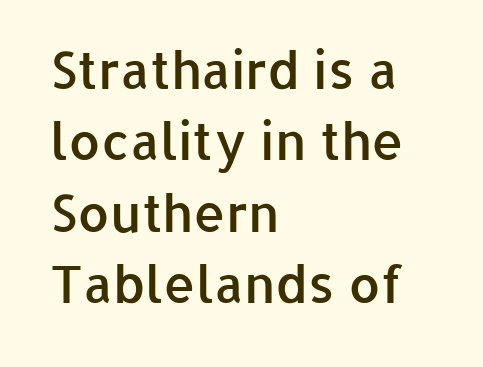
Style check: upright. This sample is left-justified, so line endings fall wherever the words run out. Successive baselines arrive at the customary interval. Each letter's strokes conclude bluntly, with no projecting serifs.
